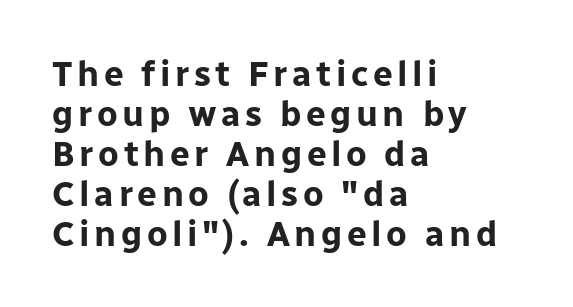
Q: Is the text bold? A: Yes.
Q: Is the text italic (slanted)? A: No, it is upright.
Q: Is the typeface a serif or a sans-serif typeface? A: Sans-serif.
Q: Is the text underlined? A: No.
Q: How is the paragraph aligned? A: Left-aligned.
Q: Is the spacing between lines tight, normal or loose? A: Tight.
Q: Width (condensed, normal, or wide)? A: Normal.
Q: Stroke contrast? A: Low.
Q: x-height? A: Medium.
Q: Monospaced? A: No.
